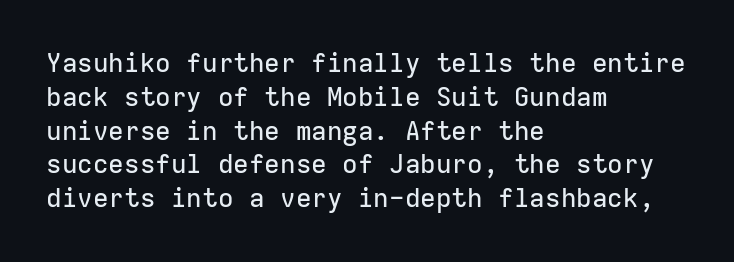
{"italic": "no", "underline": "no", "align": "left", "line_spacing": "normal", "line_spacing_ratio": 1.3, "letter_spacing": "normal", "letter_spacing_em": 0.0, "glyph_px": 26}
